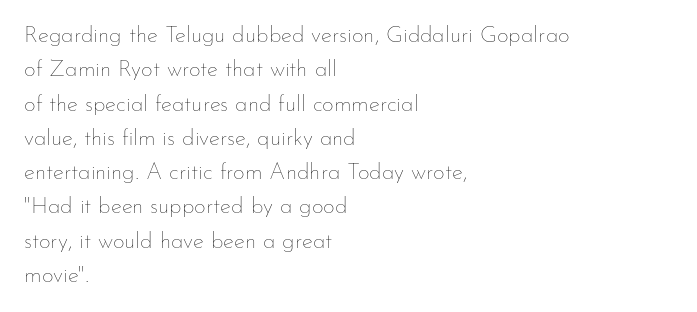
Q: Is the text bold? A: No.
Q: Is the text italic (slanted)? A: No, it is upright.
Q: Is the text underlined? A: No.
Q: How is the paragraph aligned? A: Left-aligned.
Q: Is the spacing between letters normal or unusually wide? A: Normal.
Q: Is the spacing between lines tight, normal or loose? A: Normal.
